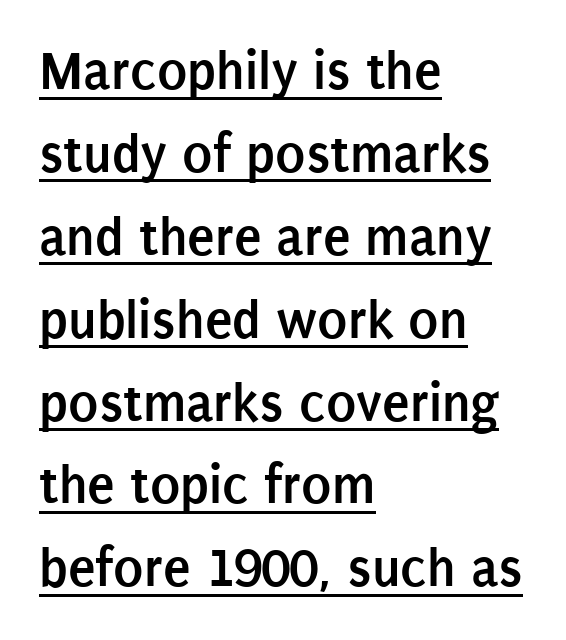
{"serif": "no", "italic": "no", "bold": "yes", "weight": "semibold", "width": "condensed", "stroke_contrast": "low", "x_height": "large", "monospaced": "no", "underline": "yes", "align": "left", "line_spacing": "normal", "line_spacing_ratio": 1.48, "letter_spacing": "normal", "letter_spacing_em": 0.0, "glyph_px": 56}
